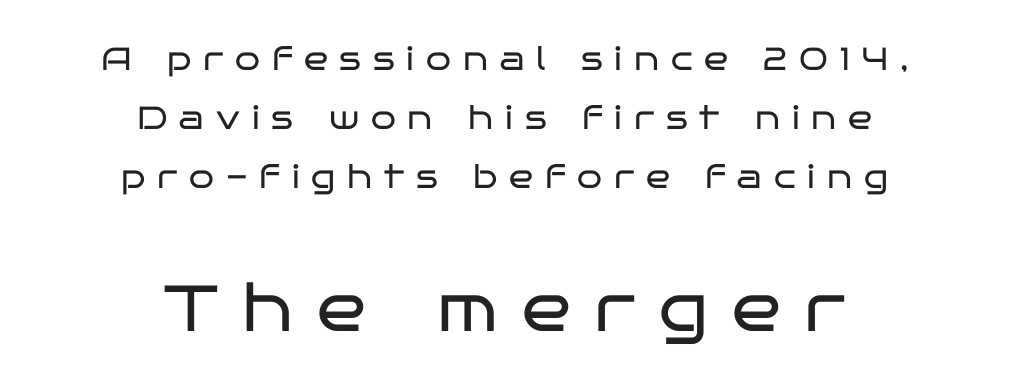
Q: Is the text bold? A: No.
Q: Is the text italic (slanted)? A: No, it is upright.
Q: Is the typeface a serif or a sans-serif typeface? A: Sans-serif.
Q: Is the text underlined? A: No.
Q: How is the paragraph aligned? A: Centered.
Q: Is the spacing between letters normal or unusually wide? A: Unusually wide.
Q: Which block of text is set in a larger size, the first (top) or the second (bottom)? A: The second (bottom) one.
Q: Width (condensed, normal, or wide)? A: Wide.
Q: Stroke contrast? A: Low.
Q: x-height? A: Large.
Q: Monospaced? A: No.
